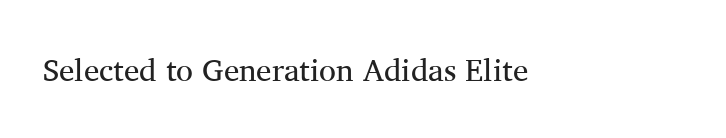
The image shows 31 px regular-weight serif type, upright; set normal letter spacing, not underlined; medium stroke contrast and a medium x-height.
